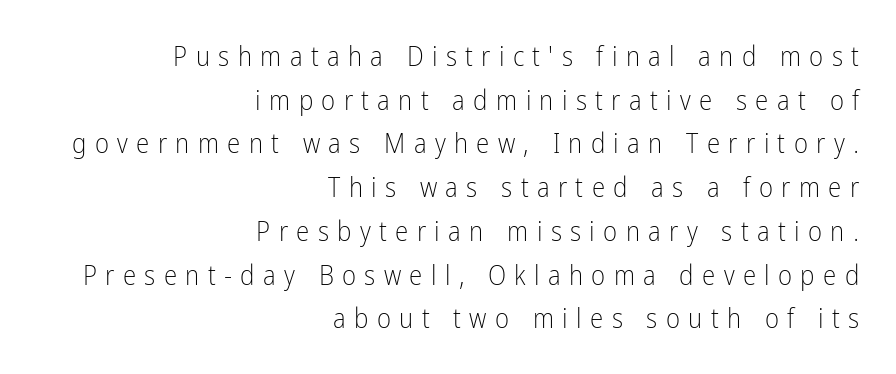
The image shows 27 px text type, upright; set right-aligned, normal line spacing (1.62x), unusually wide letter spacing (+0.31 em), not underlined.
